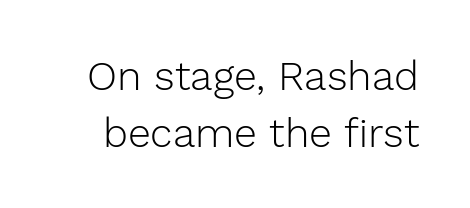
{"serif": "no", "italic": "no", "bold": "no", "weight": "light", "width": "normal", "stroke_contrast": "low", "x_height": "medium", "monospaced": "no", "underline": "no", "line_spacing": "normal", "line_spacing_ratio": 1.38, "letter_spacing": "normal", "letter_spacing_em": 0.0, "glyph_px": 41}
